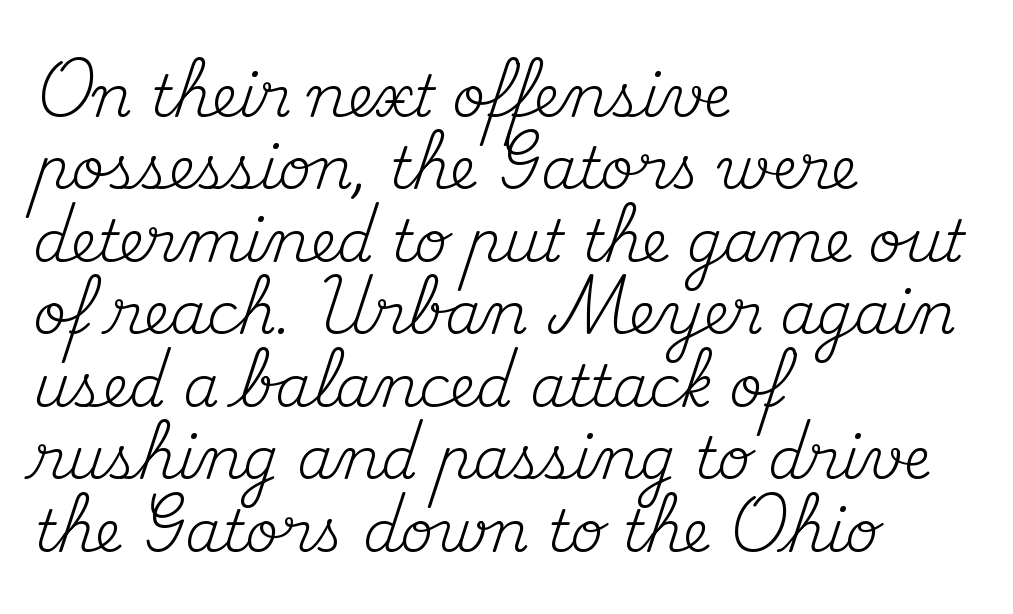
Q: Is the text bold? A: No.
Q: Is the text italic (slanted)? A: Yes.
Q: Is the typeface a serif or a sans-serif typeface? A: Serif.
Q: Is the text underlined? A: No.
Q: How is the paragraph aligned? A: Left-aligned.
Q: Is the spacing between letters normal or unusually wide? A: Normal.
Q: Is the spacing between lines tight, normal or loose? A: Normal.
Q: Width (condensed, normal, or wide)? A: Normal.
Q: Stroke contrast? A: Medium.
Q: x-height? A: Small.
Q: Monospaced? A: No.
